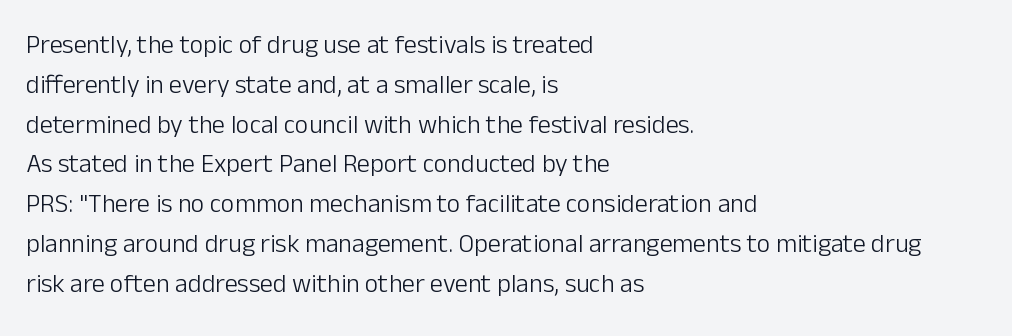
The image shows 26 px text type, upright; set left-aligned, normal line spacing (1.53x), normal letter spacing, not underlined.
